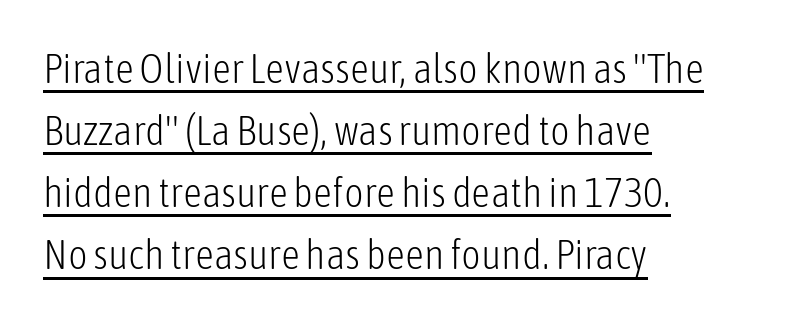
The image shows 42 px light, condensed sans-serif type, upright; set left-aligned, normal line spacing (1.48x), normal letter spacing, underlined; low stroke contrast and a medium x-height.
